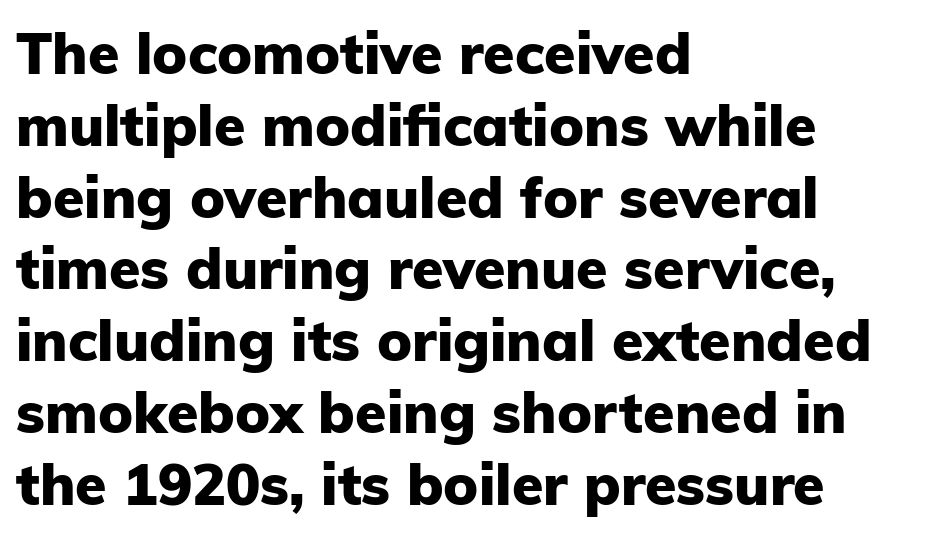
Q: Is the text bold? A: Yes.
Q: Is the text italic (slanted)? A: No, it is upright.
Q: Is the typeface a serif or a sans-serif typeface? A: Sans-serif.
Q: Is the text underlined? A: No.
Q: How is the paragraph aligned? A: Left-aligned.
Q: Is the spacing between letters normal or unusually wide? A: Normal.
Q: Is the spacing between lines tight, normal or loose? A: Normal.
Q: Width (condensed, normal, or wide)? A: Normal.
Q: Stroke contrast? A: Low.
Q: x-height? A: Medium.
Q: Monospaced? A: No.
